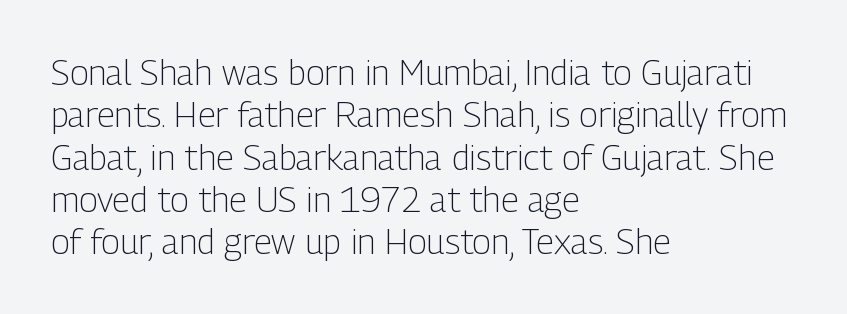
Q: Is the text bold? A: No.
Q: Is the text italic (slanted)? A: No, it is upright.
Q: Is the typeface a serif or a sans-serif typeface? A: Sans-serif.
Q: Is the text underlined? A: No.
Q: How is the paragraph aligned? A: Left-aligned.
Q: Is the spacing between letters normal or unusually wide? A: Normal.
Q: Width (condensed, normal, or wide)? A: Condensed.
Q: Stroke contrast? A: Low.
Q: x-height? A: Medium.
Q: Monospaced? A: No.
